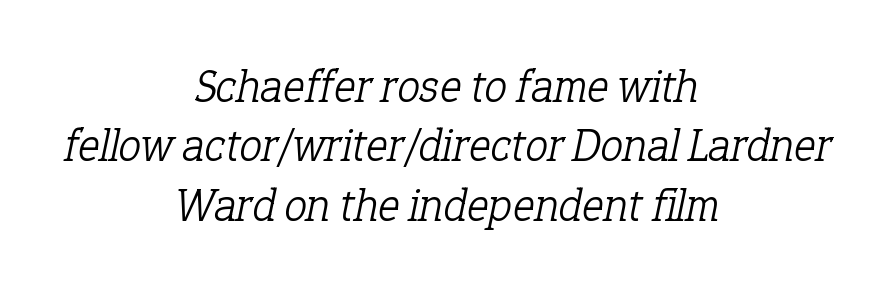
The line texture is even and compact thanks to regular tracking. The zone under the glyphs is completely vacant. Posture: slanted. Alignment: centered. Is this a fixed-width face? No — the glyphs have proportional, varying widths. How would I describe the line gaps? Plain and ordinary.
